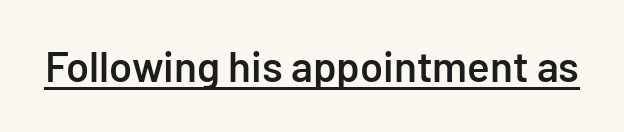
Q: Is the text bold? A: Semi-bold.
Q: Is the text italic (slanted)? A: No, it is upright.
Q: Is the typeface a serif or a sans-serif typeface? A: Sans-serif.
Q: Is the text underlined? A: Yes.
Q: Is the spacing between letters normal or unusually wide? A: Normal.
Q: Width (condensed, normal, or wide)? A: Normal.
Q: Stroke contrast? A: Low.
Q: x-height? A: Medium.
Q: Monospaced? A: No.
